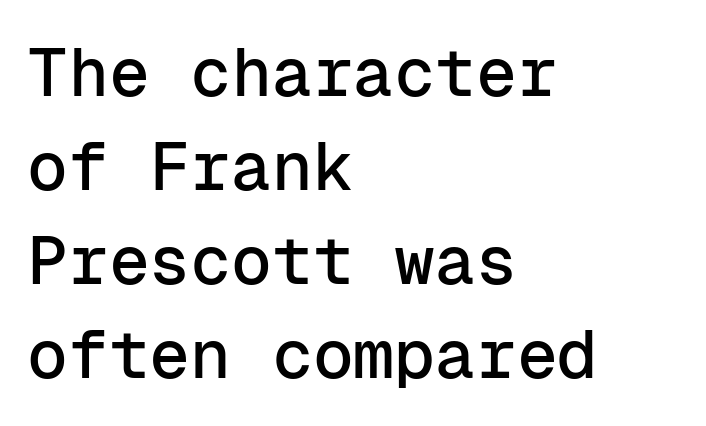
Standard letterfit; no display-style spreading of the glyphs. The rendering uses typewriter-style spacing with identical character cells. Casual observation: everything's shoved over to the left. The font family rendered here belongs to the sans-serif group. Anything drawn beneath the words? Only blank space. Interline gaps are of average width in this sample.
